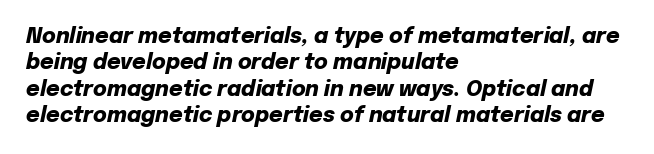
Short note: letters normally spaced. Slant detected: the letters are inclined. The strokes are fattened all the way to bold. The rag falls on the right side of this text block. Any mark beneath the type? The region is blank.
